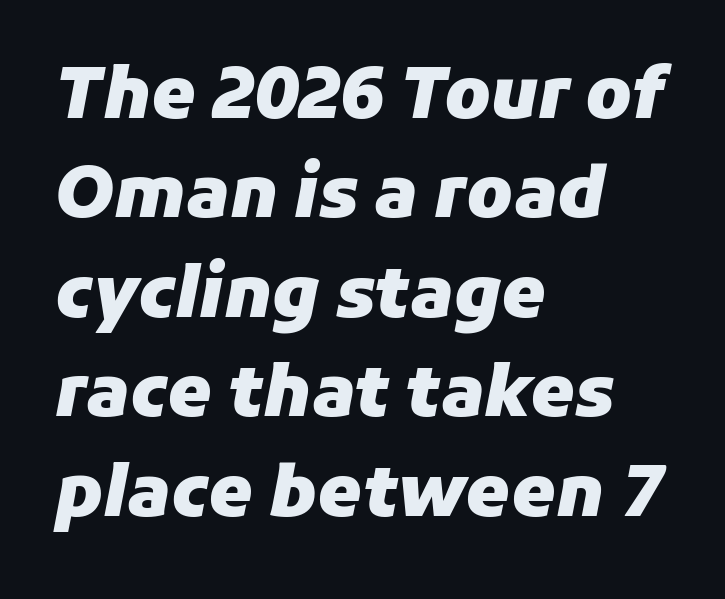
One-word summary of the alignment: left. The rendering uses natural spacing where letterforms have individual widths. The baseline area is clear. Each new line begins a customary step beneath the previous one.
